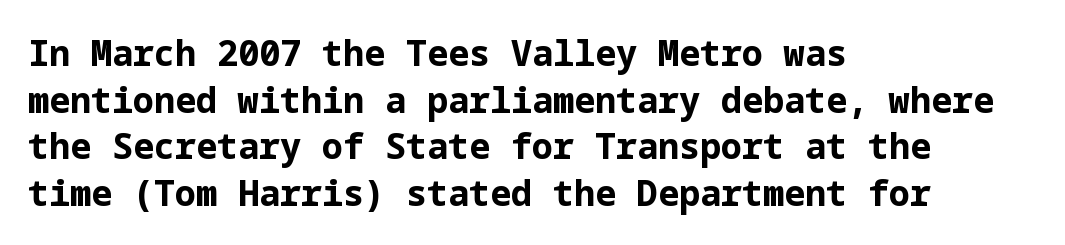
The image shows 35 px bold sans-serif type, upright; set left-aligned, normal line spacing (1.33x), normal letter spacing, not underlined; low stroke contrast and a medium x-height.
